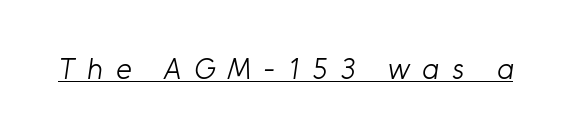
What decoration does the sample have? An underline. Character widths vary here, with narrow letters taking less room than wide ones. These lines have a slow, spaced-out rhythm from letter to letter. Check where the strokes stop: nothing finishes them off — pure sans. This reads as an unemphasized weight, regular at the heaviest.
